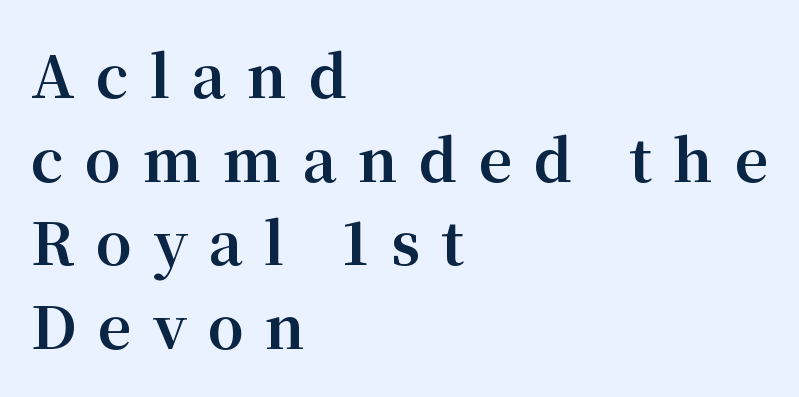
The image shows 58 px bold serif type, upright; set left-aligned, normal line spacing (1.44x), unusually wide letter spacing (+0.37 em), not underlined; medium stroke contrast and a medium x-height.
